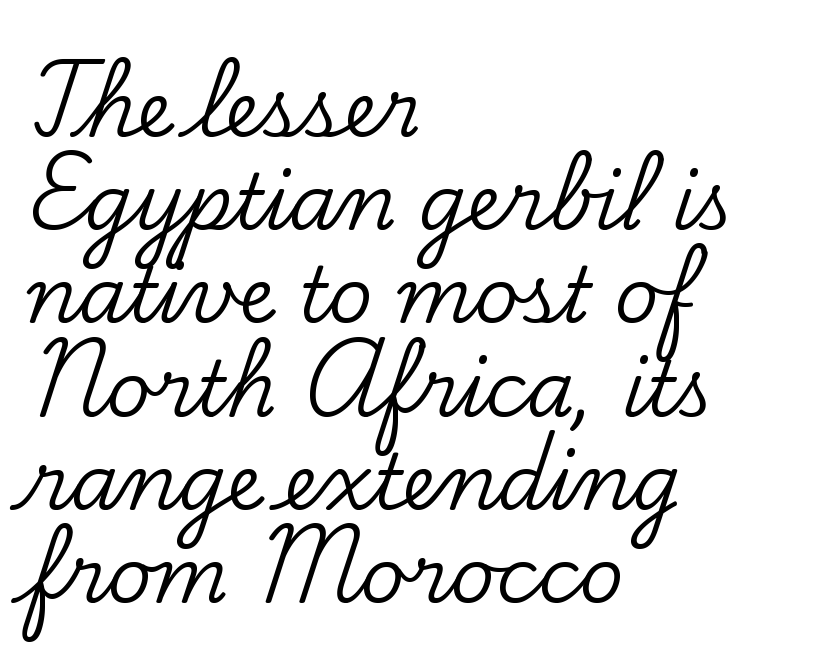
The image shows 77 px serif type; set left-aligned, line spacing 1.21x, normal letter spacing, not underlined; low stroke contrast and a small x-height.
